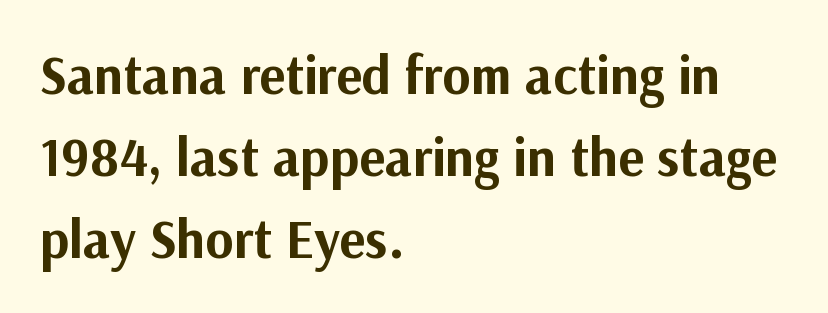
You could not count columns in this text — the font is proportionally spaced. The characters display no serif detailing; their extremities are plain. The glyphs have the mass of a bold cut. Descenders hang freely into open space. Between one letter and the next there's only the usual sliver of space. Where is the straight margin? On the left.
